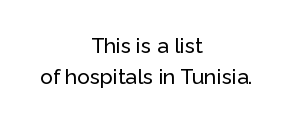
{"italic": "no", "underline": "no", "align": "center", "line_spacing": "normal", "line_spacing_ratio": 1.49, "letter_spacing": "normal", "letter_spacing_em": 0.0, "glyph_px": 21}
